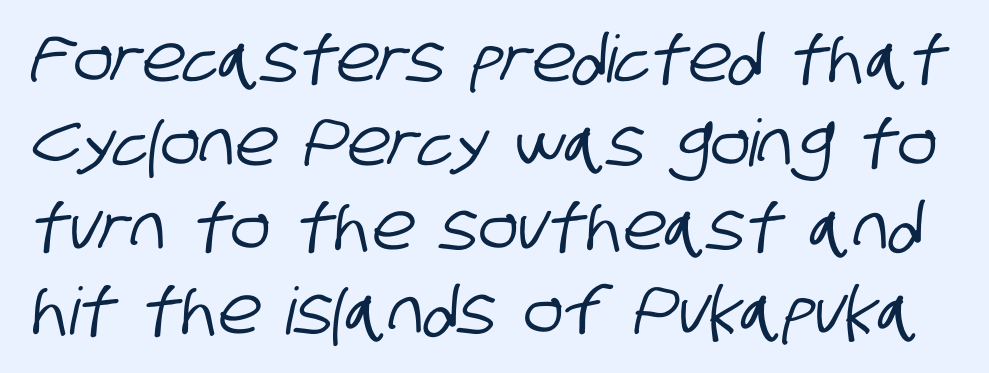
Q: Is the typeface a serif or a sans-serif typeface? A: Sans-serif.
Q: Is the text underlined? A: No.
Q: Is the spacing between letters normal or unusually wide? A: Normal.
Q: Is the spacing between lines tight, normal or loose? A: Normal.
Q: Width (condensed, normal, or wide)? A: Condensed.
Q: Stroke contrast? A: Low.
Q: x-height? A: Large.
Q: Monospaced? A: No.
